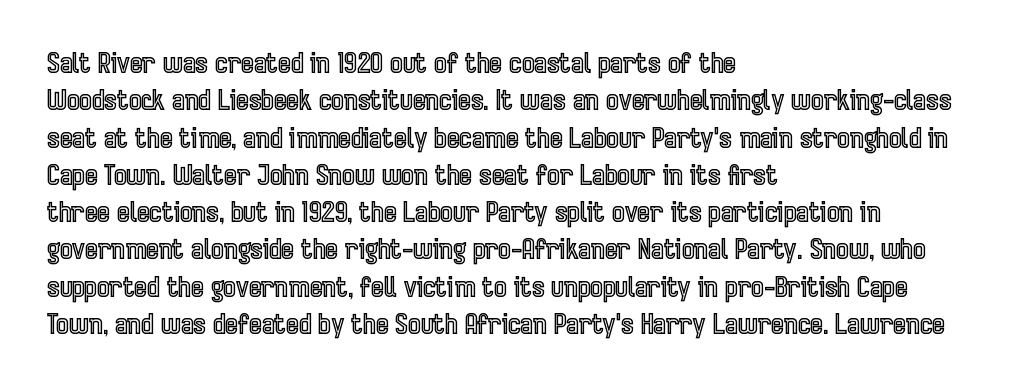
The image shows 27 px text type, upright; set left-aligned, normal line spacing (1.38x), normal letter spacing, not underlined.
